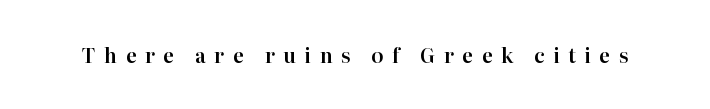
The image shows 20 px text type, upright; set unusually wide letter spacing (+0.42 em), not underlined.
